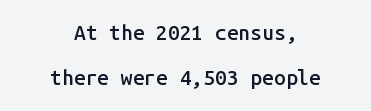
Q: Is the text bold? A: Semi-bold.
Q: Is the text italic (slanted)? A: No, it is upright.
Q: Is the text underlined? A: No.
Q: How is the paragraph aligned? A: Centered.
Q: Is the spacing between letters normal or unusually wide? A: Normal.
Q: Is the spacing between lines tight, normal or loose? A: Loose.
